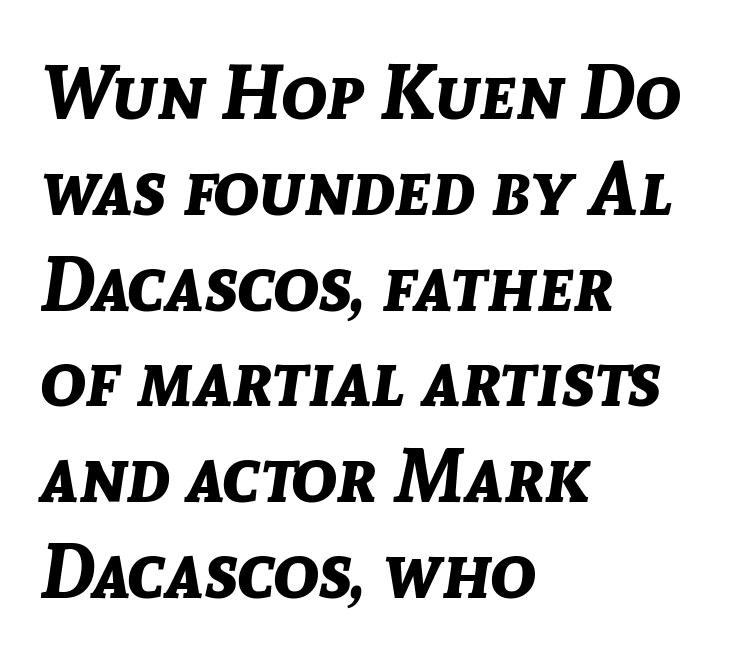
Q: Is the text bold? A: Yes.
Q: Is the text italic (slanted)? A: Yes, it leans right by about 8 degrees.
Q: Is the text underlined? A: No.
Q: How is the paragraph aligned? A: Left-aligned.
Q: Is the spacing between letters normal or unusually wide? A: Normal.
Q: Is the spacing between lines tight, normal or loose? A: Normal.
Q: Width (condensed, normal, or wide)? A: Normal.
Q: Stroke contrast? A: Low.
Q: x-height? A: Medium.
Q: Monospaced? A: No.
